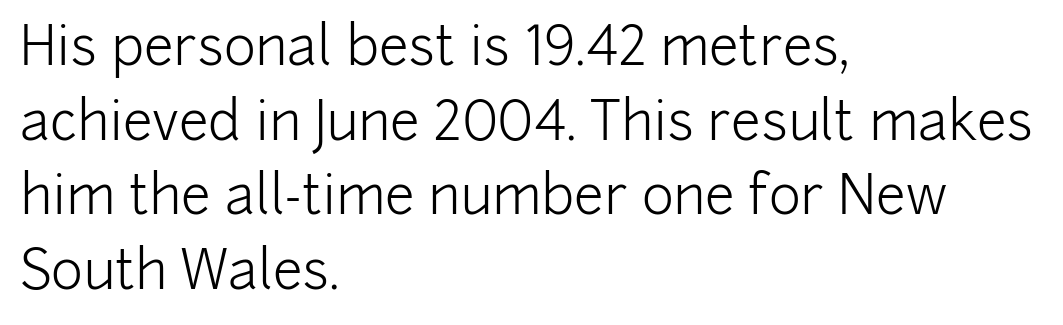
The image shows 54 px light sans-serif type, upright; set left-aligned, normal line spacing (1.38x), normal letter spacing, not underlined; low stroke contrast and a medium x-height.
